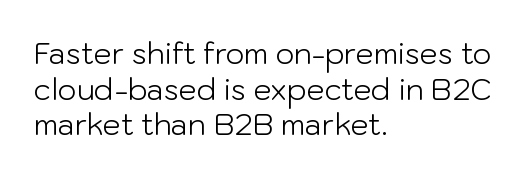
It's the straight-up-and-down kind of type. Lines of text with bare space underneath. Horizontal alignment here is leftward, the default for most running prose. Each letter keeps its own natural width here, so spacing adapts to shape. No feet cap the strokes, marking this as sans-serif type. The typesetting does not lean heavy: it is not bold.
